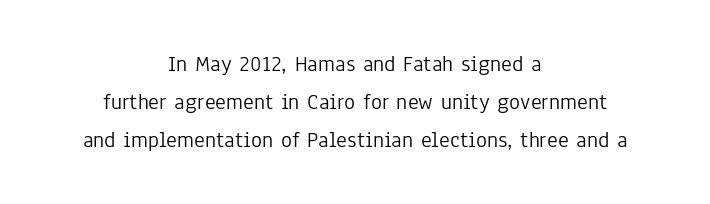
Leftover space on each line is divided equally before and after the words. Rows of type keep a routine distance in the vertical direction. In terms of posture, this sample is upright. Is this a heavy cut? Hardly; it is regular or lighter. The face used here is rendered with its standard letterfit. Quick note: underline off.
